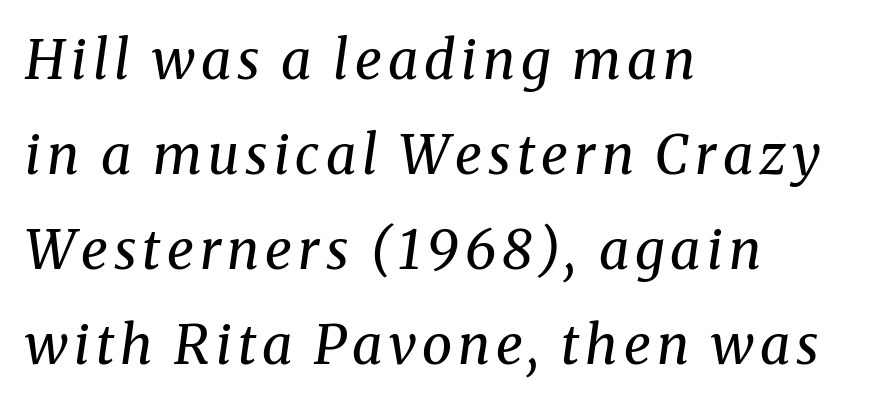
{"serif": "yes", "italic": "yes", "lean": "right", "slant_degrees": 8, "bold": "no", "weight": "regular", "width": "normal", "stroke_contrast": "medium", "x_height": "medium", "monospaced": "no", "underline": "no", "align": "left", "line_spacing_ratio": 1.76, "glyph_px": 54}
